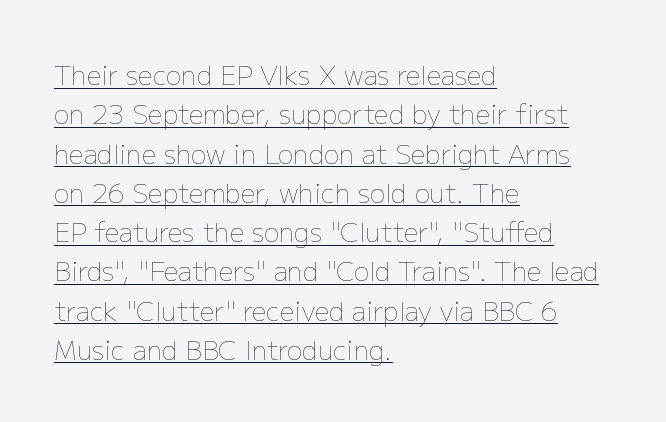
Q: Is the text bold? A: No.
Q: Is the text italic (slanted)? A: No, it is upright.
Q: Is the text underlined? A: Yes.
Q: How is the paragraph aligned? A: Left-aligned.
Q: Is the spacing between letters normal or unusually wide? A: Normal.
Q: Is the spacing between lines tight, normal or loose? A: Normal.
